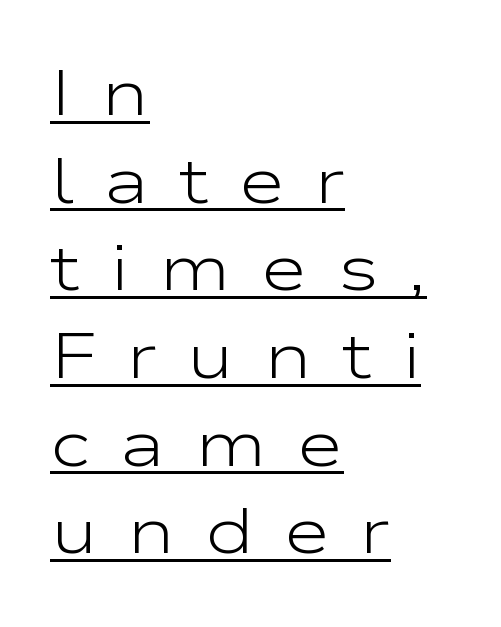
This rendering widens character spacing well past its baseline value. The rendering anchors every line to the left-hand side. It's the straight-up-and-down kind of type. Honestly, the row spacing looks completely unremarkable. The rendering shows plain stroke endings on the letterforms — a sans-serif design. The rendering uses the underline text-decoration.
